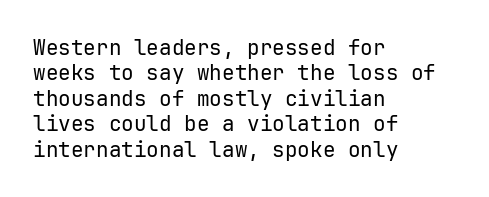
{"italic": "no", "bold": "no", "underline": "no", "align": "left", "line_spacing_ratio": 1.21, "letter_spacing": "normal", "letter_spacing_em": 0.0, "glyph_px": 21}
